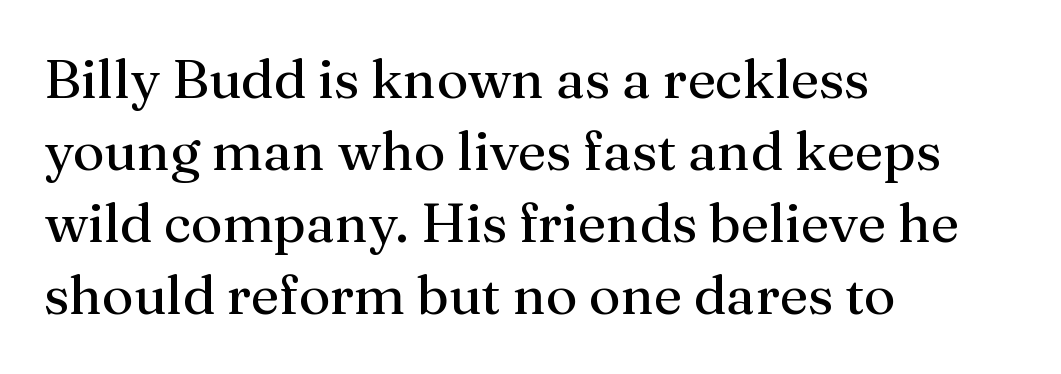
{"serif": "yes", "italic": "no", "bold": "no", "weight": "regular", "width": "normal", "stroke_contrast": "medium", "x_height": "medium", "monospaced": "no", "underline": "no", "align": "left", "line_spacing": "normal", "line_spacing_ratio": 1.31, "letter_spacing": "normal", "letter_spacing_em": 0.0, "glyph_px": 55}
